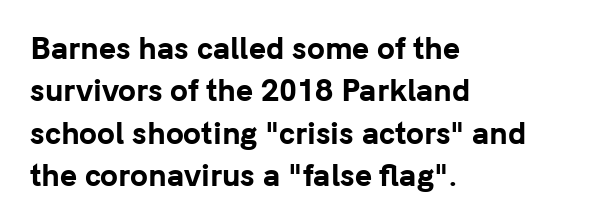
The image shows 29 px bold sans-serif type, upright; set left-aligned, normal line spacing (1.46x), normal letter spacing, not underlined; low stroke contrast and a medium x-height.
